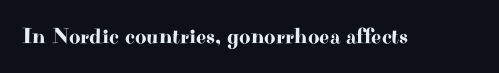
Tall strokes in this sample are plumb rather than angled. Short note: letters normally spaced. Lines of text with bare space underneath.
